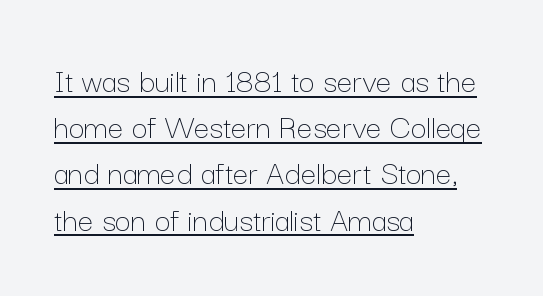
The image shows 35 px thin type, upright; set left-aligned, normal line spacing (1.32x), normal letter spacing, underlined; low stroke contrast and a medium x-height.
